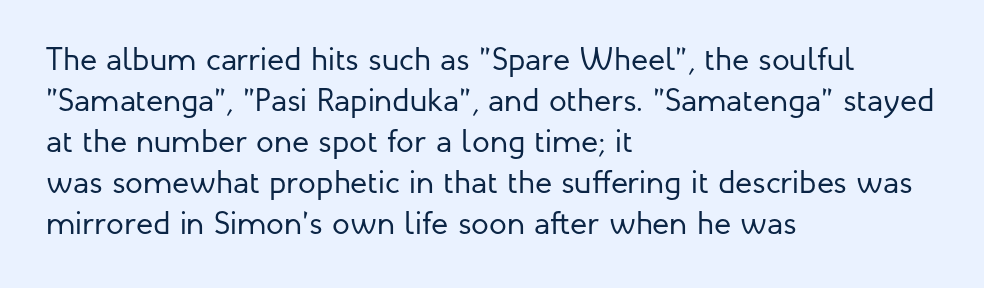
The image shows 32 px regular-weight sans-serif type, upright; set left-aligned, normal line spacing (1.28x), normal letter spacing, not underlined; low stroke contrast and a medium x-height.
